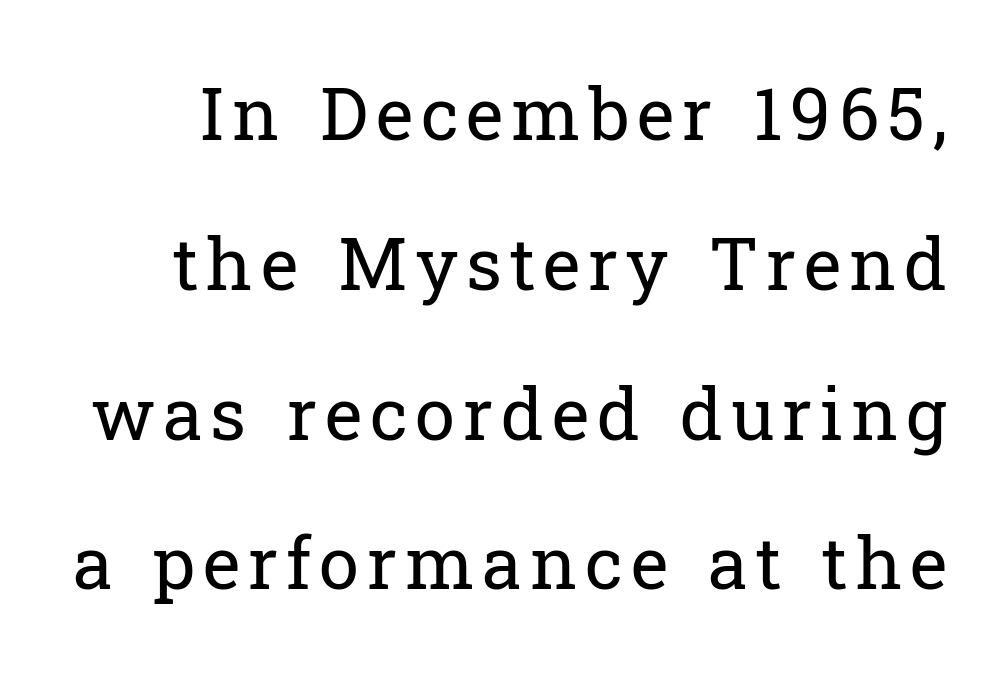
{"serif": "yes", "italic": "no", "bold": "no", "weight": "regular", "width": "normal", "stroke_contrast": "low", "x_height": "medium", "monospaced": "no", "underline": "no", "line_spacing": "loose", "line_spacing_ratio": 2.08, "glyph_px": 72}
